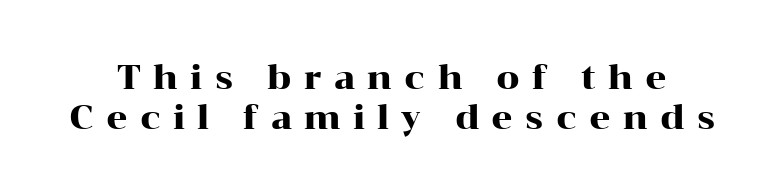
Here the designer chose a conventional face with non-uniform glyph widths. You can tell from the footed stems that serif type was used. Glance below the letters and you will spot only blank space. The typography opts for an upright posture over an oblique one. Short note: letters widely spaced.
